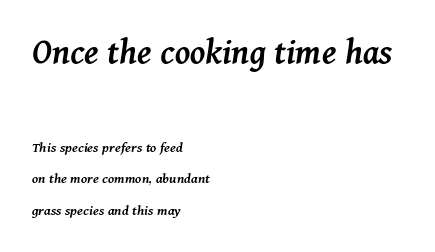
Honestly, the letter spacing is just normal — you wouldn't notice it. Does the bottom block carry the larger type? No, the top block does. This sample is left-justified, so line endings fall wherever the words run out. Anything drawn beneath the words? Only blank space. Here the designer chose a conventional face with non-uniform glyph widths. The sample has been set in demibold, a notch under bold.
